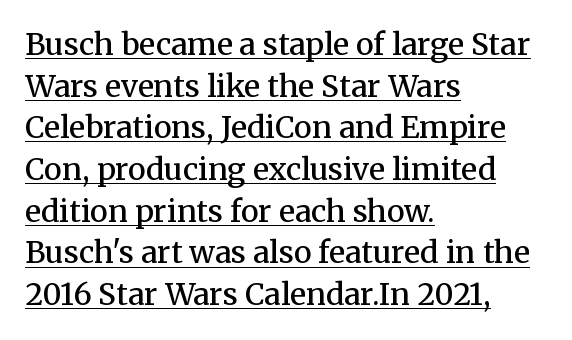
{"serif": "yes", "italic": "no", "bold": "semi", "weight": "semibold", "width": "normal", "stroke_contrast": "medium", "x_height": "medium", "monospaced": "no", "underline": "yes", "align": "left", "line_spacing": "normal", "line_spacing_ratio": 1.39, "letter_spacing": "normal", "letter_spacing_em": 0.0, "glyph_px": 30}
